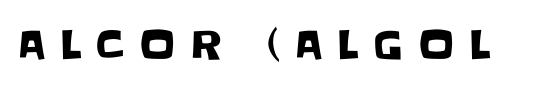
Q: Is the text italic (slanted)? A: No, it is upright.
Q: Is the typeface a serif or a sans-serif typeface? A: Sans-serif.
Q: Is the text underlined? A: No.
Q: Is the spacing between letters normal or unusually wide? A: Unusually wide.
Q: Width (condensed, normal, or wide)? A: Normal.
Q: Stroke contrast? A: Low.
Q: x-height? A: Large.
Q: Monospaced? A: No.
